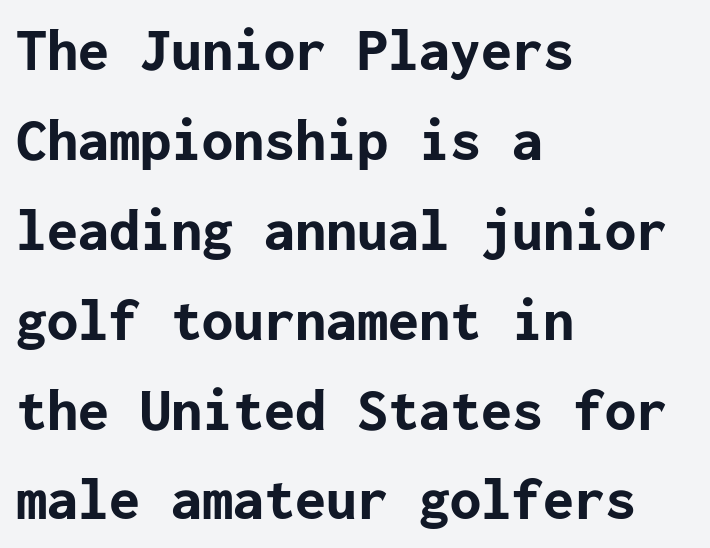
{"serif": "no", "italic": "no", "bold": "yes", "weight": "bold", "width": "normal", "stroke_contrast": "low", "x_height": "medium", "underline": "no", "align": "left", "line_spacing": "normal", "line_spacing_ratio": 1.45, "letter_spacing": "normal", "letter_spacing_em": 0.0, "glyph_px": 62}
